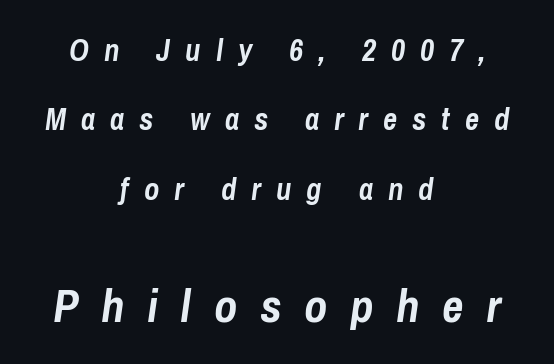
The image shows 47 px semibold, condensed type, italic (leaning right); set centered, loose line spacing (2.24x), unusually wide letter spacing (+0.48 em), not underlined; the second (bottom) block is 1.52x larger; low stroke contrast and a medium x-height.
